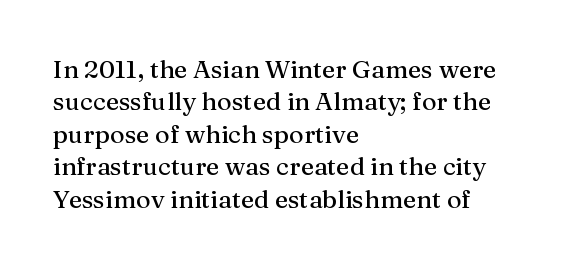
The image shows 25 px text type, upright; set left-aligned, normal line spacing (1.3x), normal letter spacing, not underlined.
